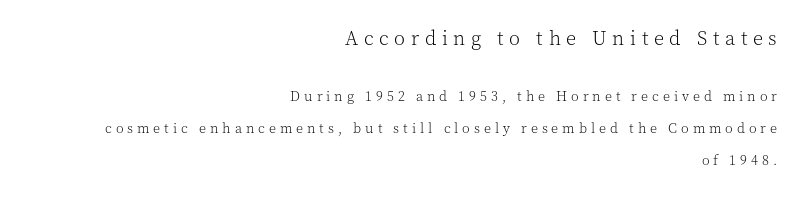
Q: Is the text bold? A: No.
Q: Is the text italic (slanted)? A: No, it is upright.
Q: Is the text underlined? A: No.
Q: How is the paragraph aligned? A: Right-aligned.
Q: Is the spacing between letters normal or unusually wide? A: Unusually wide.
Q: Is the spacing between lines tight, normal or loose? A: Loose.
Q: Which block of text is set in a larger size, the first (top) or the second (bottom)? A: The first (top) one.
